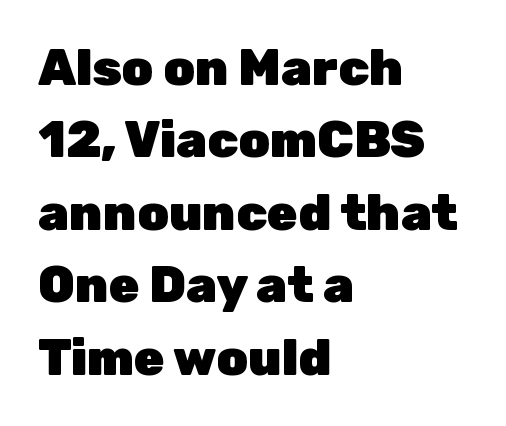
The image shows 50 px heavy sans-serif type, upright; set left-aligned, normal line spacing (1.45x), normal letter spacing, not underlined; low stroke contrast and a medium x-height.
